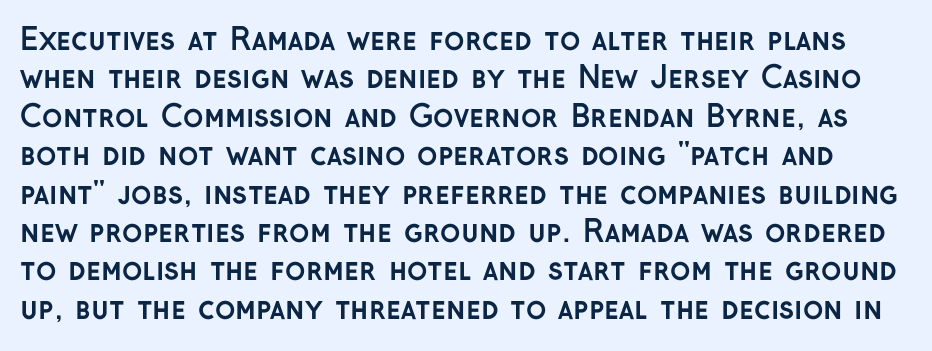
The image shows 30 px semibold sans-serif type, upright; set normal line spacing (1.28x), normal letter spacing, not underlined; low stroke contrast and a medium x-height.
